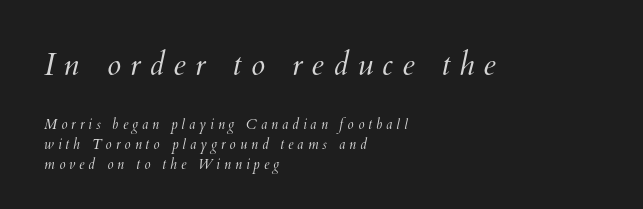
{"bold": "no", "weight": "light", "width": "normal", "stroke_contrast": "medium", "x_height": "small", "monospaced": "no", "underline": "no", "align": "left", "line_spacing": "normal", "line_spacing_ratio": 1.42, "letter_spacing": "wide", "letter_spacing_em": 0.28, "larger_block": "first", "size_ratio": 2.29, "glyph_px": 32}
